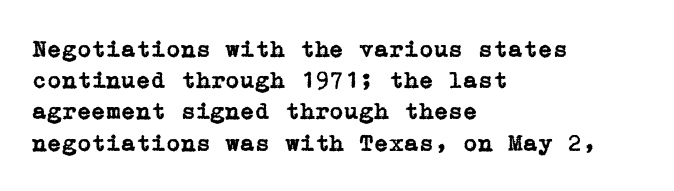
Q: Is the text italic (slanted)? A: No, it is upright.
Q: Is the text underlined? A: No.
Q: How is the paragraph aligned? A: Left-aligned.
Q: Is the spacing between letters normal or unusually wide? A: Normal.
Q: Is the spacing between lines tight, normal or loose? A: Normal.
